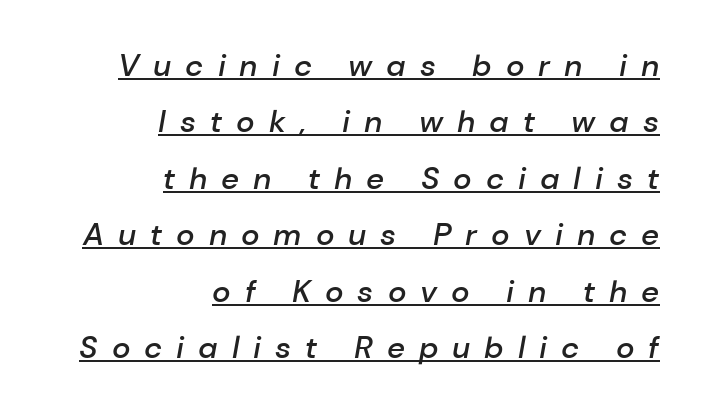
{"italic": "yes", "lean": "right", "slant_degrees": 10, "bold": "semi", "weight": "semibold", "width": "normal", "stroke_contrast": "low", "x_height": "medium", "monospaced": "no", "underline": "yes", "align": "right", "line_spacing_ratio": 1.82, "letter_spacing": "wide", "letter_spacing_em": 0.45, "glyph_px": 31}
